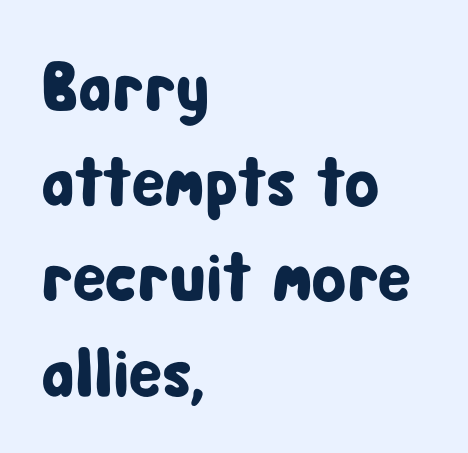
Q: Is the text italic (slanted)? A: No, it is upright.
Q: Is the typeface a serif or a sans-serif typeface? A: Sans-serif.
Q: Is the text underlined? A: No.
Q: How is the paragraph aligned? A: Left-aligned.
Q: Is the spacing between letters normal or unusually wide? A: Normal.
Q: Is the spacing between lines tight, normal or loose? A: Normal.
Q: Width (condensed, normal, or wide)? A: Condensed.
Q: Stroke contrast? A: Low.
Q: x-height? A: Medium.
Q: Monospaced? A: No.
